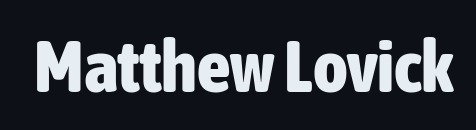
{"serif": "no", "italic": "no", "bold": "yes", "weight": "bold", "width": "condensed", "stroke_contrast": "low", "x_height": "medium", "monospaced": "no", "underline": "no", "letter_spacing": "normal", "letter_spacing_em": 0.0, "glyph_px": 74}
